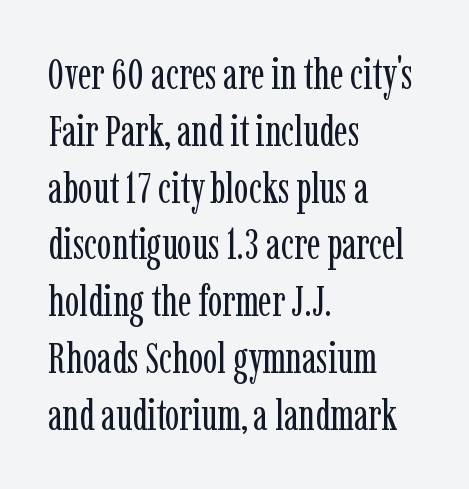
The image shows 43 px regular-weight, condensed serif type, upright; set left-aligned, normal line spacing (1.32x), normal letter spacing, not underlined; low stroke contrast and a medium x-height.
